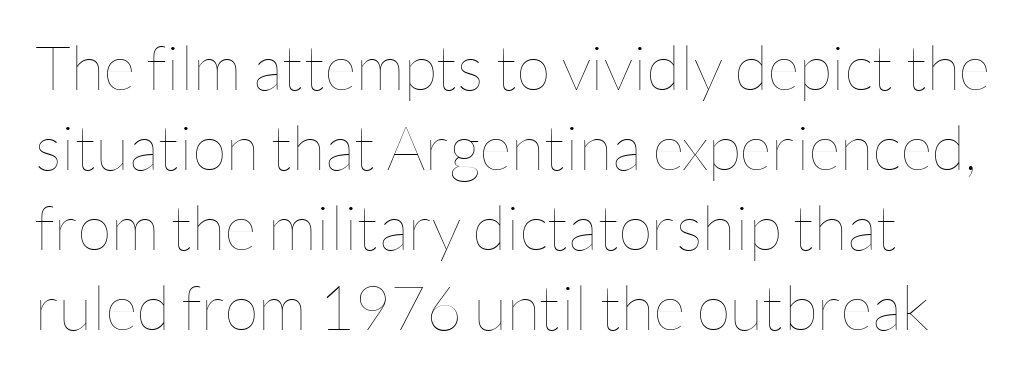
{"italic": "no", "bold": "no", "weight": "thin", "width": "normal", "stroke_contrast": "low", "x_height": "medium", "monospaced": "no", "underline": "no", "line_spacing": "normal", "line_spacing_ratio": 1.29, "letter_spacing": "normal", "letter_spacing_em": 0.0, "glyph_px": 62}
